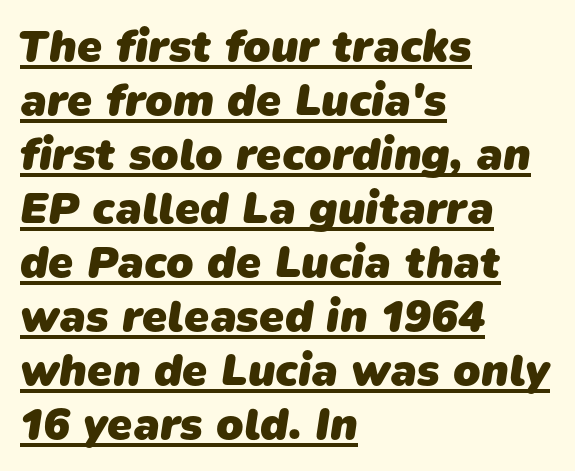
{"serif": "no", "bold": "yes", "weight": "heavy", "width": "normal", "stroke_contrast": "low", "x_height": "medium", "monospaced": "no", "underline": "yes", "align": "left", "line_spacing_ratio": 1.2, "letter_spacing": "normal", "letter_spacing_em": 0.0, "glyph_px": 45}
